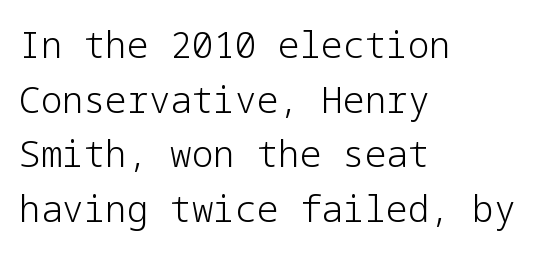
The image shows 36 px light sans-serif type, upright; set left-aligned, normal line spacing (1.52x), normal letter spacing, not underlined; low stroke contrast and a medium x-height.
